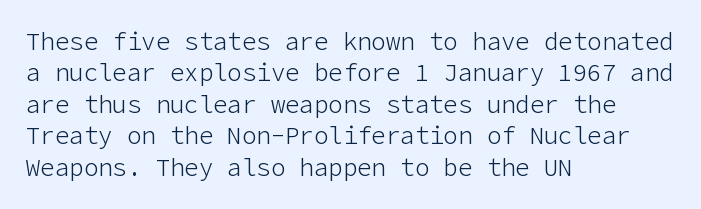
What stands out about the letter spacing? Nothing — it is the standard amount. Unmarked baselines from the first word to the last. The rendering anchors every line to the left-hand side. Regarding leading, the lines here are spaced in the standard way. Compared with a typical body face, this is equally light or lighter still. In terms of posture, this sample is upright.
